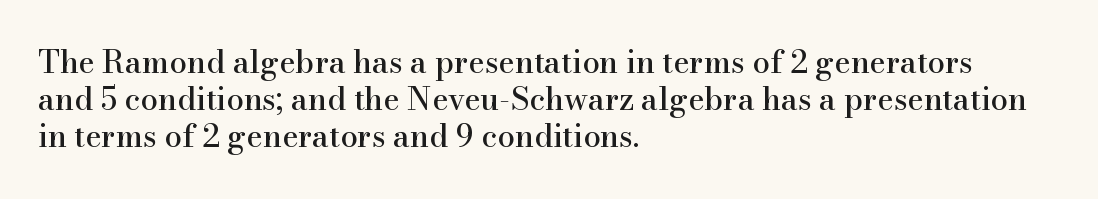
The image shows 31 px serif type, upright; set left-aligned, line spacing 1.2x, normal letter spacing, not underlined; high stroke contrast and a small x-height.
